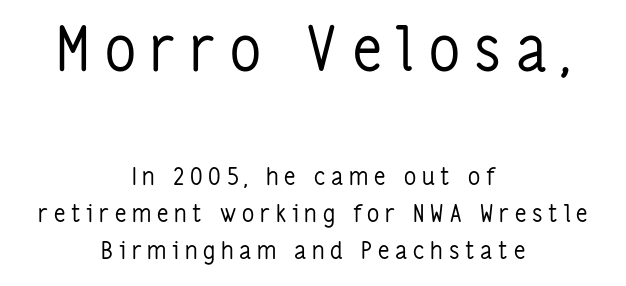
Q: Is the text bold? A: No.
Q: Is the text italic (slanted)? A: No, it is upright.
Q: Is the typeface a serif or a sans-serif typeface? A: Sans-serif.
Q: Is the text underlined? A: No.
Q: How is the paragraph aligned? A: Centered.
Q: Is the spacing between letters normal or unusually wide? A: Unusually wide.
Q: Is the spacing between lines tight, normal or loose? A: Normal.
Q: Which block of text is set in a larger size, the first (top) or the second (bottom)? A: The first (top) one.
Q: Width (condensed, normal, or wide)? A: Condensed.
Q: Stroke contrast? A: Low.
Q: x-height? A: Medium.
Q: Monospaced? A: No.
